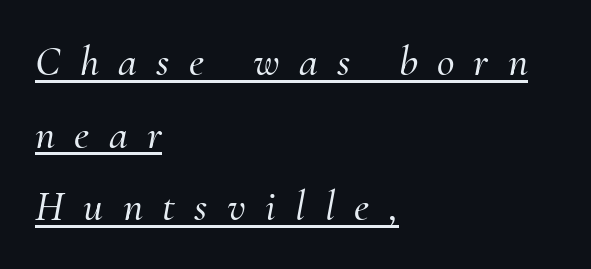
Typeset ragged right — the left edge is the straight one. Observe the serifs anchoring each vertical stroke in this sample. Leading: standard. The passage shown is typed in a proportional face where columns would drift. These characters rest on top of a visible drawn line.
